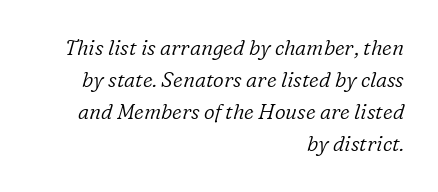
The image shows 21 px text type, italic (leaning right); set right-aligned, normal line spacing (1.53x), normal letter spacing, not underlined.
